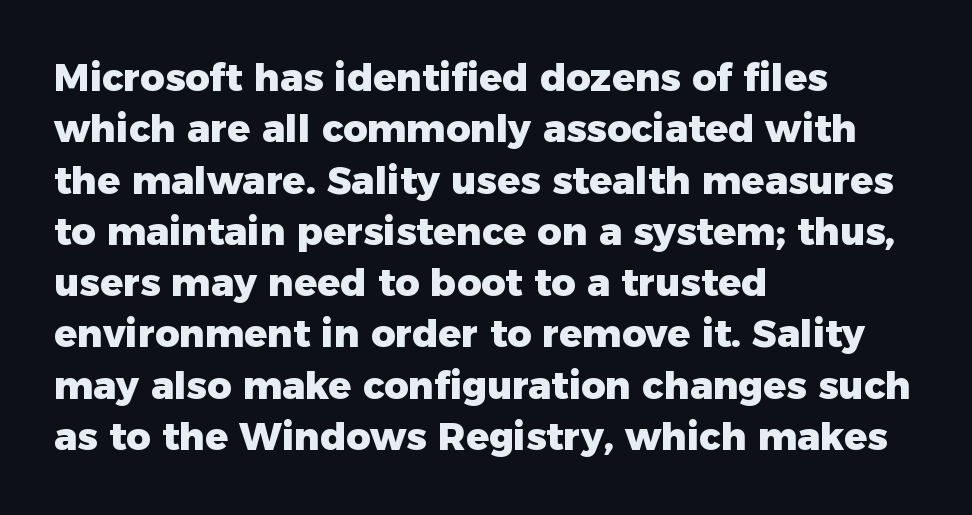
{"serif": "no", "italic": "no", "bold": "yes", "weight": "heavy", "width": "normal", "stroke_contrast": "low", "x_height": "medium", "monospaced": "no", "underline": "no", "align": "left", "line_spacing": "normal", "line_spacing_ratio": 1.35, "letter_spacing": "normal", "letter_spacing_em": 0.0, "glyph_px": 38}
